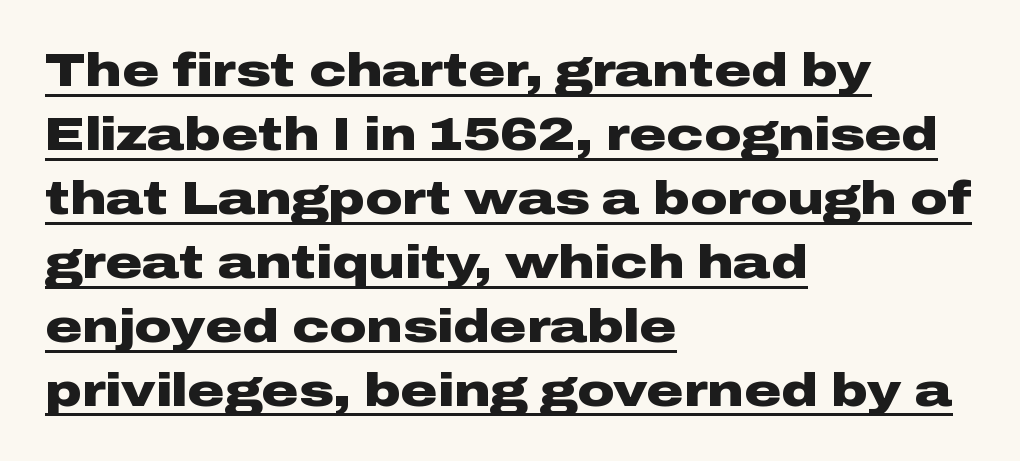
Q: Is the text bold? A: Yes.
Q: Is the text italic (slanted)? A: No, it is upright.
Q: Is the typeface a serif or a sans-serif typeface? A: Sans-serif.
Q: Is the text underlined? A: Yes.
Q: How is the paragraph aligned? A: Left-aligned.
Q: Is the spacing between letters normal or unusually wide? A: Normal.
Q: Is the spacing between lines tight, normal or loose? A: Normal.
Q: Width (condensed, normal, or wide)? A: Wide.
Q: Stroke contrast? A: Low.
Q: x-height? A: Medium.
Q: Monospaced? A: No.
